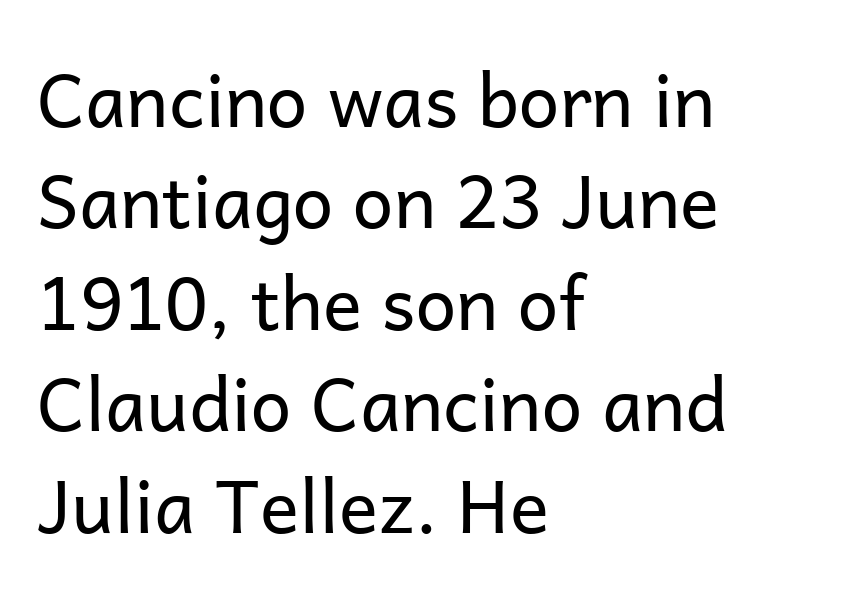
Q: Is the text bold? A: No.
Q: Is the text italic (slanted)? A: No, it is upright.
Q: Is the typeface a serif or a sans-serif typeface? A: Sans-serif.
Q: Is the text underlined? A: No.
Q: How is the paragraph aligned? A: Left-aligned.
Q: Is the spacing between letters normal or unusually wide? A: Normal.
Q: Is the spacing between lines tight, normal or loose? A: Normal.
Q: Width (condensed, normal, or wide)? A: Normal.
Q: Stroke contrast? A: Low.
Q: x-height? A: Medium.
Q: Monospaced? A: No.
